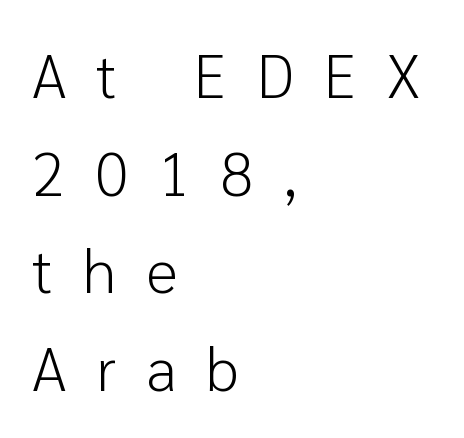
Looks like regular typesetting: each glyph gets only the width it needs. The passage shown is not underscored anywhere. A classic flush-left, rag-right setting is used for this passage. Compared with typical paragraphs, the rows here are spaced about the same. Italic: no, the glyphs are upright roman.
